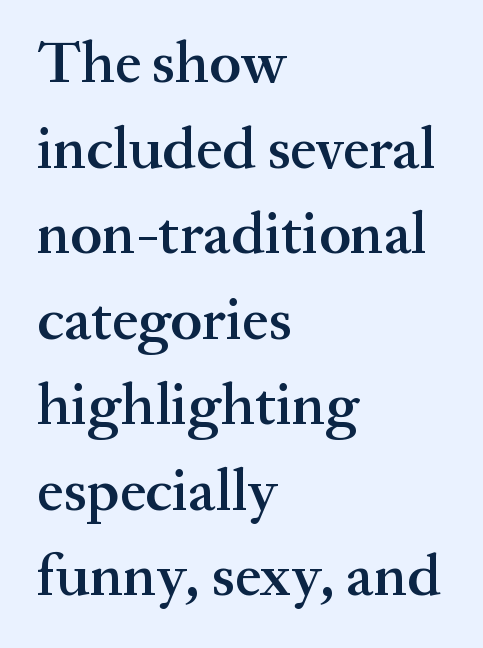
In terms of weight, the rendering is demibold, just under bold. The font family rendered here belongs to the serif group. The rendering uses natural spacing where letterforms have individual widths. Nothing unusual about the tracking: characters are spaced as the font intends.
